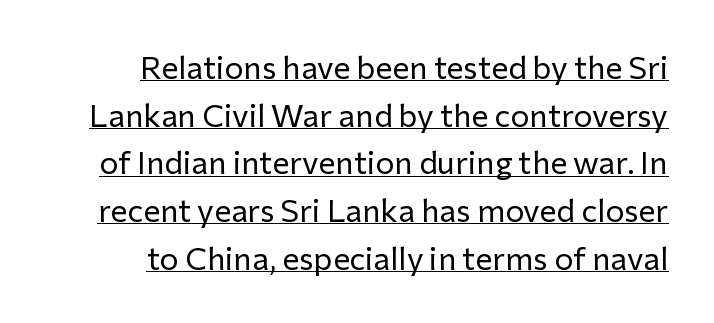
The image shows 32 px regular-weight sans-serif type, upright; set right-aligned, normal line spacing (1.49x), normal letter spacing, underlined; low stroke contrast and a medium x-height.
